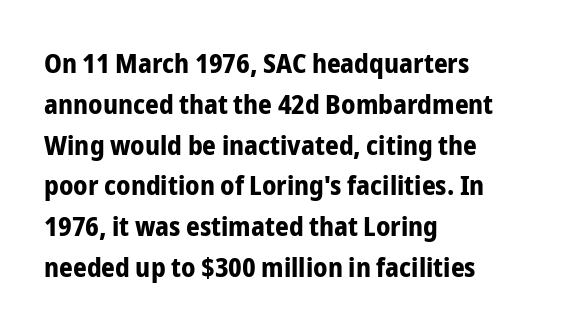
Q: Is the text bold? A: Yes.
Q: Is the text italic (slanted)? A: No, it is upright.
Q: Is the text underlined? A: No.
Q: How is the paragraph aligned? A: Left-aligned.
Q: Is the spacing between letters normal or unusually wide? A: Normal.
Q: Is the spacing between lines tight, normal or loose? A: Normal.
